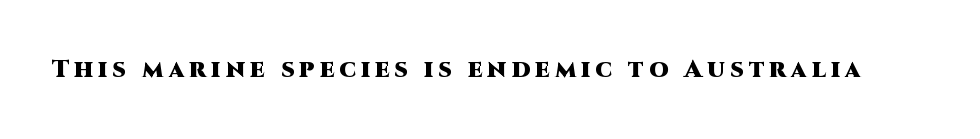
Q: Is the text bold? A: Yes.
Q: Is the text italic (slanted)? A: No, it is upright.
Q: Is the text underlined? A: No.
Q: Is the spacing between letters normal or unusually wide? A: Unusually wide.
